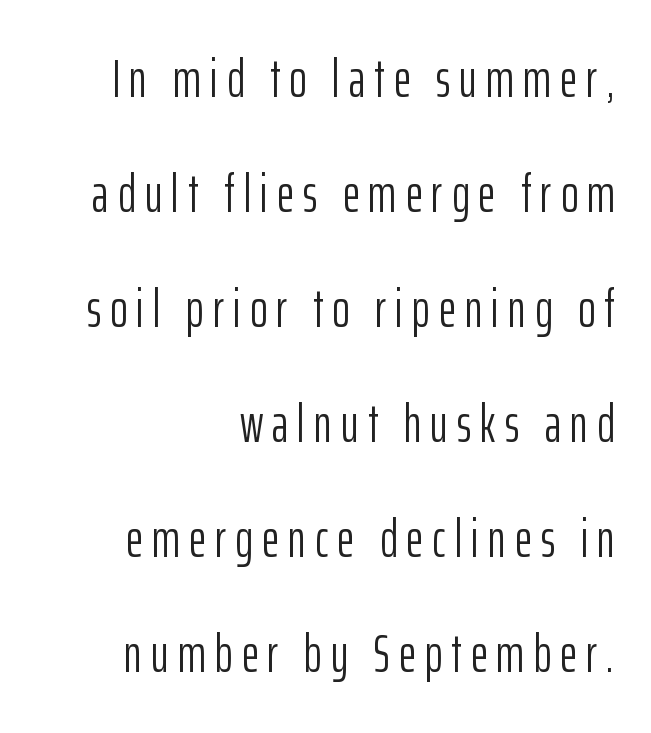
Grotesque or geometric, the face here clearly has no serifs. No letter is thick-stroked: the sample isn't bold. This sample trades compactness for vertical openness between lines. This rendering uses right alignment, leaving the left contour irregular. This rendering features lettering with no underline. Rendered with straight, roman letterforms.
